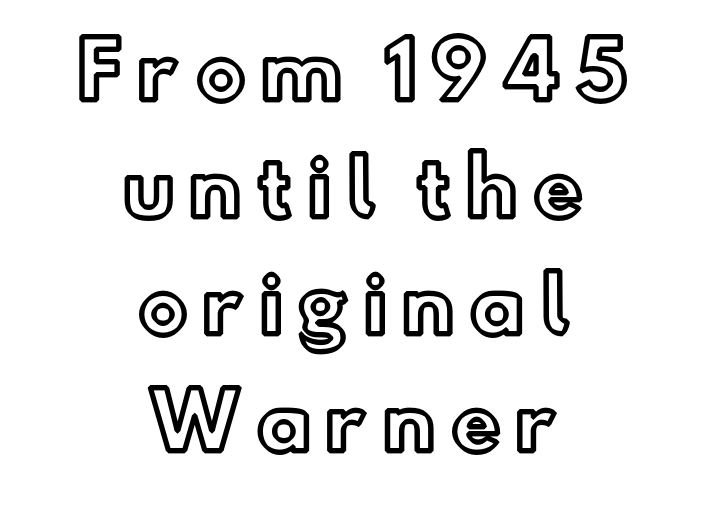
The image shows 77 px text type, upright; set centered, normal line spacing (1.52x), not underlined; a small x-height.
